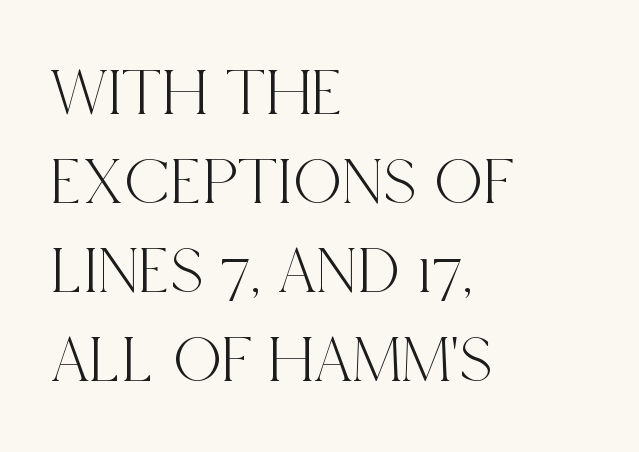
{"serif": "yes", "italic": "no", "width": "condensed", "x_height": "large", "monospaced": "no", "underline": "no", "align": "left", "line_spacing": "normal", "line_spacing_ratio": 1.31, "letter_spacing": "normal", "letter_spacing_em": 0.0, "glyph_px": 68}
